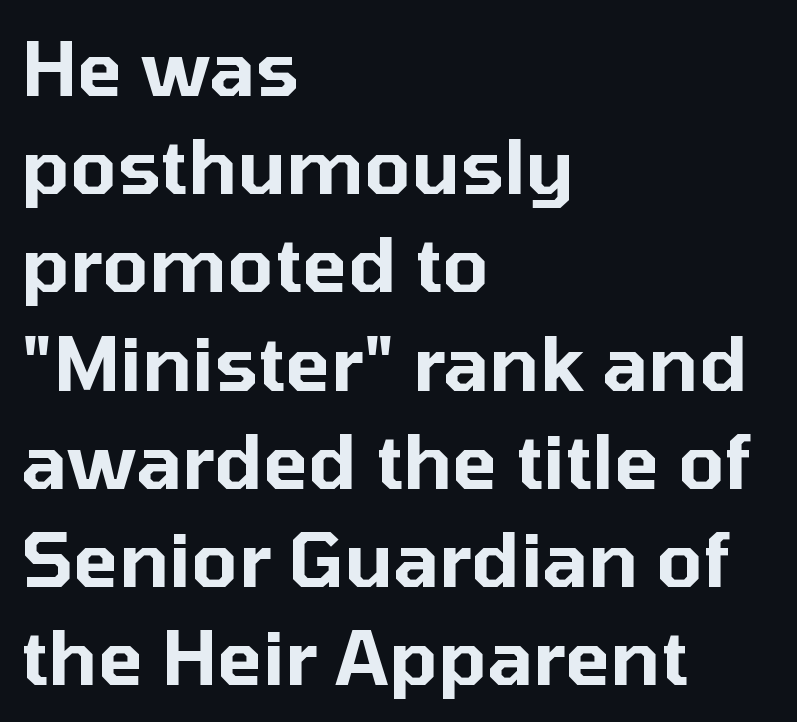
Q: Is the text italic (slanted)? A: No, it is upright.
Q: Is the typeface a serif or a sans-serif typeface? A: Sans-serif.
Q: Is the text underlined? A: No.
Q: How is the paragraph aligned? A: Left-aligned.
Q: Is the spacing between letters normal or unusually wide? A: Normal.
Q: Is the spacing between lines tight, normal or loose? A: Normal.
Q: Width (condensed, normal, or wide)? A: Normal.
Q: Stroke contrast? A: Low.
Q: x-height? A: Medium.
Q: Monospaced? A: No.
